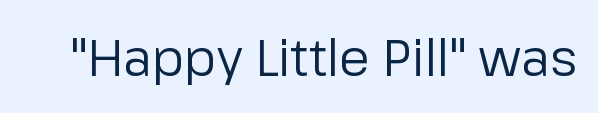
The image shows 50 px regular-weight sans-serif type, upright; set normal letter spacing, not underlined; low stroke contrast and a medium x-height.
